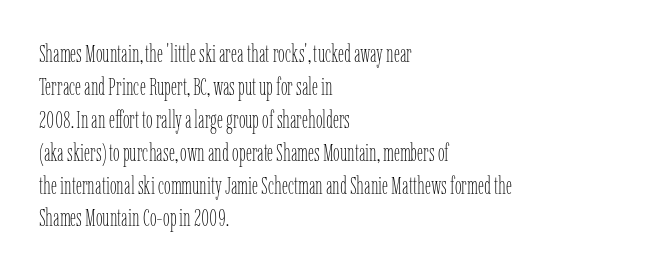
{"italic": "no", "bold": "no", "underline": "no", "align": "left", "line_spacing": "normal", "line_spacing_ratio": 1.37, "letter_spacing": "normal", "letter_spacing_em": 0.0, "glyph_px": 24}
